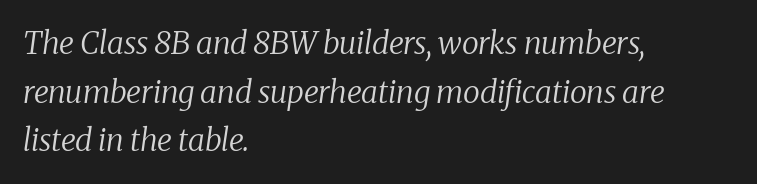
The image shows 31 px regular-weight serif type, italic (leaning right); set left-aligned, normal line spacing (1.57x), normal letter spacing, not underlined; medium stroke contrast and a medium x-height.
